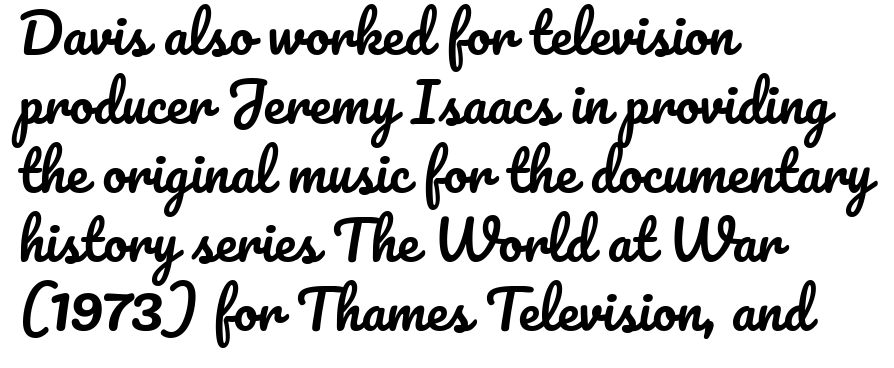
Q: Is the text italic (slanted)? A: Yes.
Q: Is the text underlined? A: No.
Q: How is the paragraph aligned? A: Left-aligned.
Q: Is the spacing between letters normal or unusually wide? A: Normal.
Q: Is the spacing between lines tight, normal or loose? A: Normal.
Q: Width (condensed, normal, or wide)? A: Normal.
Q: Stroke contrast? A: Low.
Q: x-height? A: Small.
Q: Monospaced? A: No.
